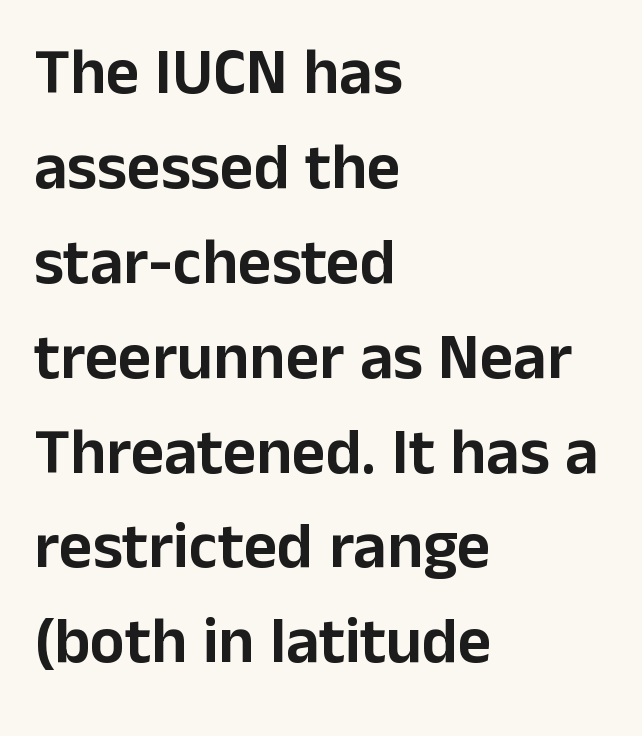
The compositor pushed each line to the left boundary. A typesetter would call this proportional, since set widths differ per character. The rendering shows plain stroke endings on the letterforms — a sans-serif design. Glyph-to-glyph distance matches everyday printed text. This is the regular roman posture of the typeface. Each row of text sits above clean, open space.
